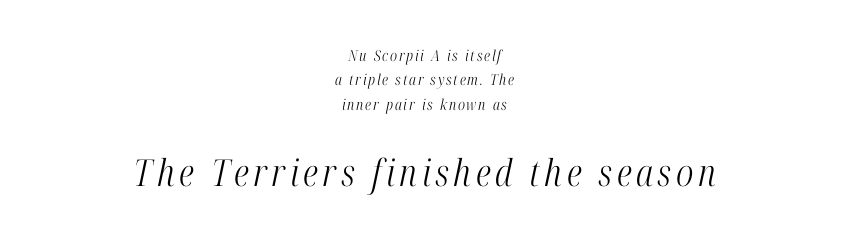
{"serif": "yes", "italic": "yes", "lean": "right", "slant_degrees": 12, "bold": "no", "weight": "light", "width": "condensed", "stroke_contrast": "high", "x_height": "medium", "monospaced": "no", "underline": "no", "align": "center", "line_spacing": "normal", "line_spacing_ratio": 1.62, "larger_block": "second", "size_ratio": 2.47, "glyph_px": 37}
